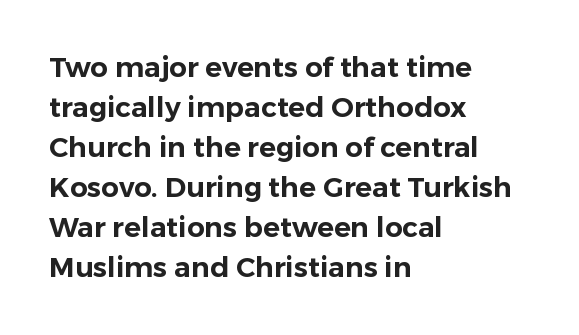
The image shows 28 px sans-serif type, upright; set left-aligned, normal line spacing (1.43x), normal letter spacing, not underlined; low stroke contrast and a medium x-height.
